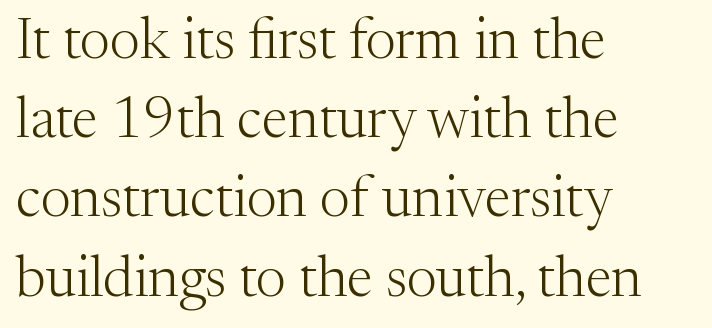
The letters advance in unequal steps, a hallmark of proportional type. Summary of weight: not heavy and not bold. Regarding leading, the lines here are spaced in the standard way. Observe the ordinary spacing: letters are neighbours, not strangers. Serif or sans? Serif — the stroke terminals have little feet. The compositor pushed each line to the left boundary.
